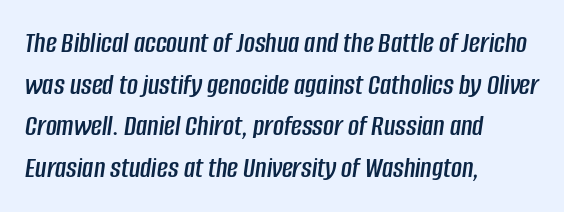
Glance below the letters and you will spot only blank space. Character widths vary here, with narrow letters taking less room than wide ones. Regarding leading, the lines here are spaced in the standard way. The typography opts for an oblique posture over an upright one. Nothing unusual about the tracking: characters are spaced as the font intends. Horizontally, the lines are justified to the leading edge only.
